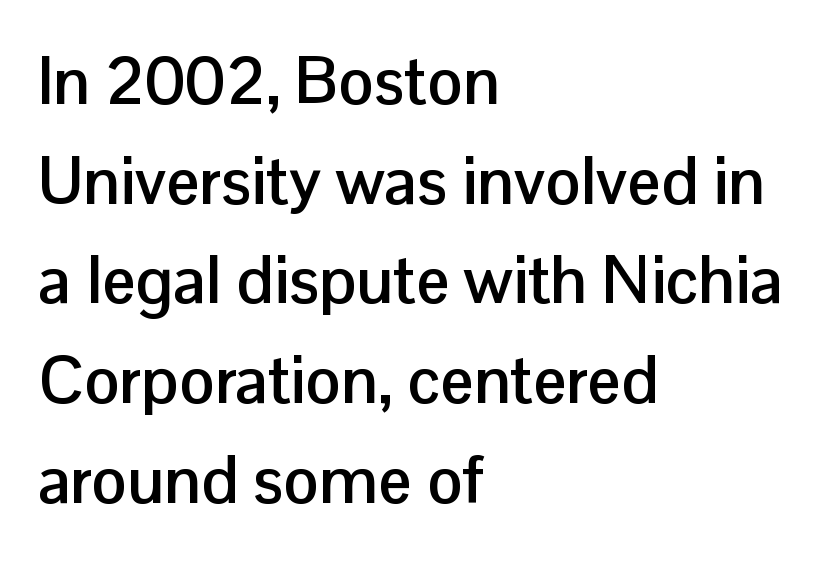
Q: Is the text bold? A: Yes.
Q: Is the text italic (slanted)? A: No, it is upright.
Q: Is the typeface a serif or a sans-serif typeface? A: Sans-serif.
Q: Is the text underlined? A: No.
Q: How is the paragraph aligned? A: Left-aligned.
Q: Is the spacing between letters normal or unusually wide? A: Normal.
Q: Is the spacing between lines tight, normal or loose? A: Normal.
Q: Width (condensed, normal, or wide)? A: Normal.
Q: Stroke contrast? A: Low.
Q: x-height? A: Medium.
Q: Monospaced? A: No.
